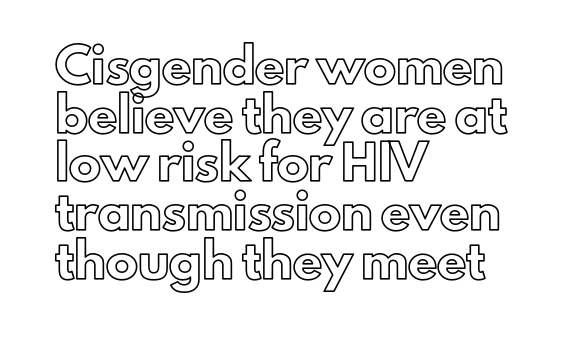
The image shows 32 px text type, upright; set left-aligned, normal line spacing (1.52x), normal letter spacing, not underlined; a small x-height.
